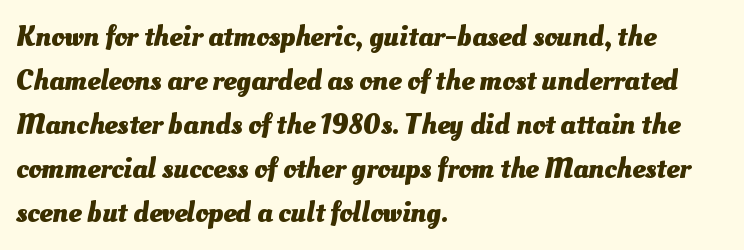
Q: Is the text bold? A: Yes.
Q: Is the text underlined? A: No.
Q: How is the paragraph aligned? A: Left-aligned.
Q: Is the spacing between letters normal or unusually wide? A: Normal.
Q: Is the spacing between lines tight, normal or loose? A: Normal.
Q: Width (condensed, normal, or wide)? A: Normal.
Q: Stroke contrast? A: Medium.
Q: x-height? A: Small.
Q: Monospaced? A: No.
